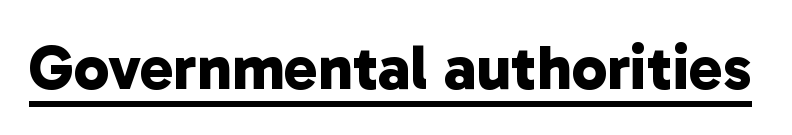
{"serif": "no", "bold": "yes", "weight": "bold", "width": "normal", "stroke_contrast": "low", "x_height": "medium", "monospaced": "no", "underline": "yes", "letter_spacing": "normal", "letter_spacing_em": 0.0, "glyph_px": 63}
